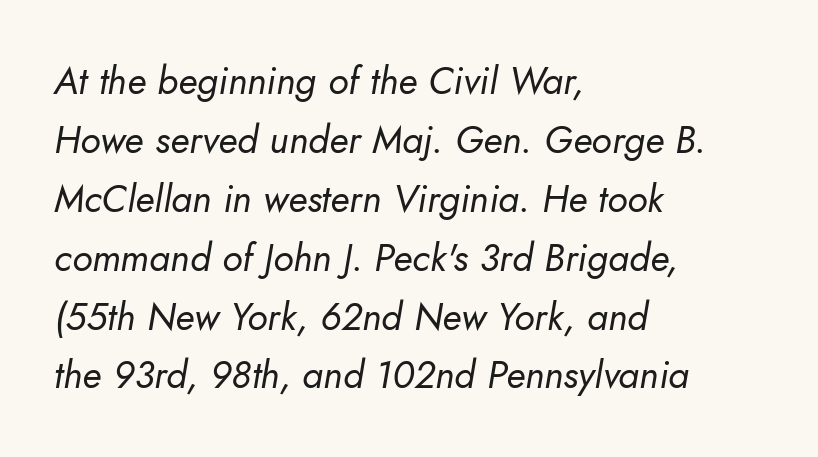
The image shows 38 px regular-weight type, italic (leaning right); set left-aligned, normal line spacing (1.55x), normal letter spacing, not underlined; low stroke contrast and a small x-height.
